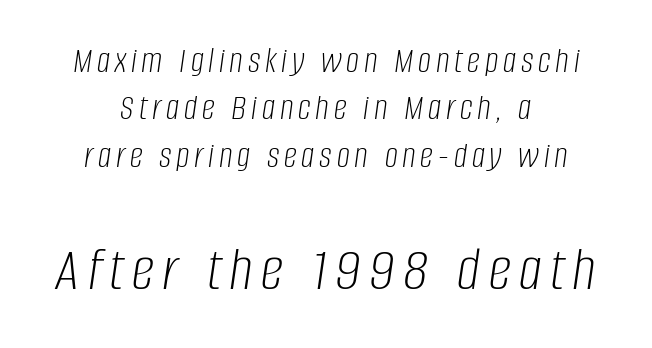
The image shows 64 px light, condensed type, italic (leaning right); set centered, normal line spacing (1.28x), not underlined; the second (bottom) block is 1.73x larger; low stroke contrast and a large x-height.
